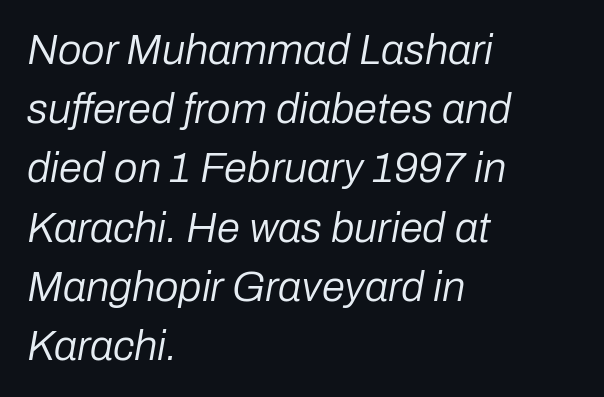
{"italic": "yes", "lean": "right", "slant_degrees": 10, "bold": "no", "weight": "regular", "width": "normal", "stroke_contrast": "low", "x_height": "medium", "monospaced": "no", "underline": "no", "align": "left", "line_spacing": "normal", "line_spacing_ratio": 1.41, "letter_spacing": "normal", "letter_spacing_em": 0.0, "glyph_px": 42}
